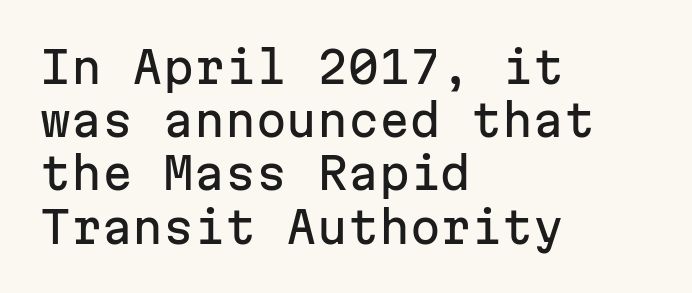
A typesetter would call this monospace, since all characters share one set width. Default kerning and tracking; the words read as compact shapes. Examine the stroke ends and you'll find no serifs. No italicization has been applied; the sample stays upright.
